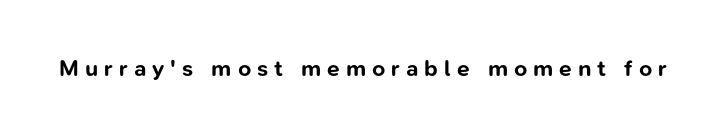
The image shows 23 px bold type, upright; set unusually wide letter spacing (+0.26 em), not underlined.
